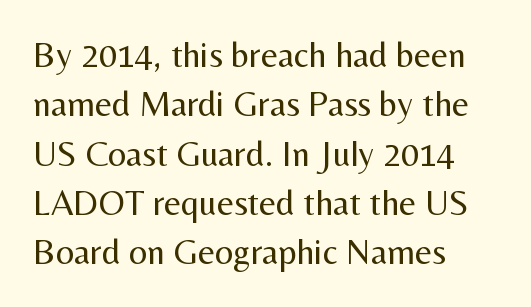
Notice how the passage keeps a crisp vertical edge on the left only. The line-height multiplier appears to be the usual default. Words appear dense and cohesive because spacing is normal. The passage shown is typed in a proportional face where columns would drift.
